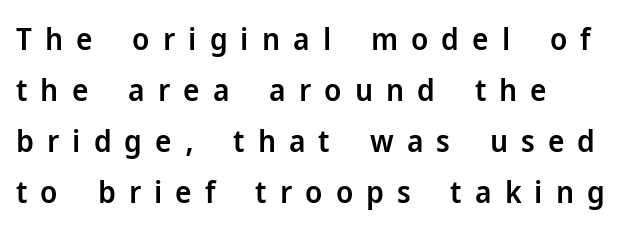
{"serif": "no", "italic": "no", "bold": "semi", "weight": "semibold", "width": "normal", "stroke_contrast": "low", "x_height": "medium", "monospaced": "no", "underline": "no", "align": "left", "line_spacing": "normal", "line_spacing_ratio": 1.65, "letter_spacing": "wide", "letter_spacing_em": 0.42, "glyph_px": 31}
